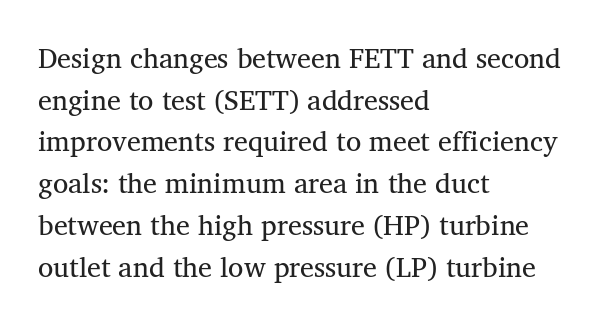
The image shows 28 px regular-weight serif type, upright; set left-aligned, normal line spacing (1.49x), normal letter spacing, not underlined; medium stroke contrast and a medium x-height.
